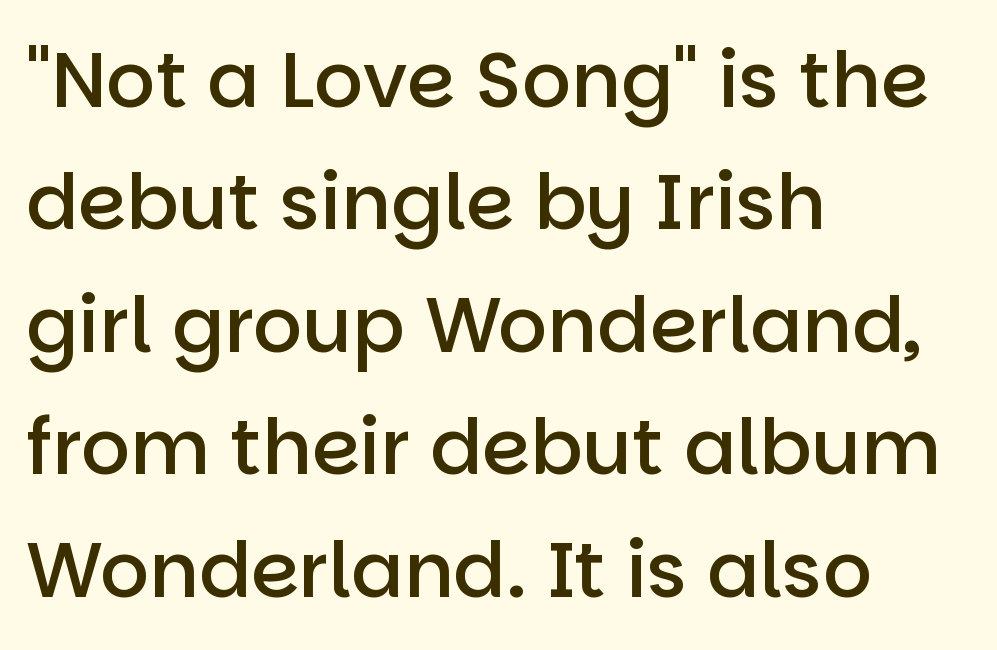
Q: Is the text bold? A: Semi-bold.
Q: Is the text italic (slanted)? A: No, it is upright.
Q: Is the typeface a serif or a sans-serif typeface? A: Sans-serif.
Q: Is the text underlined? A: No.
Q: How is the paragraph aligned? A: Left-aligned.
Q: Is the spacing between letters normal or unusually wide? A: Normal.
Q: Is the spacing between lines tight, normal or loose? A: Normal.
Q: Width (condensed, normal, or wide)? A: Normal.
Q: Stroke contrast? A: Low.
Q: x-height? A: Large.
Q: Monospaced? A: No.
